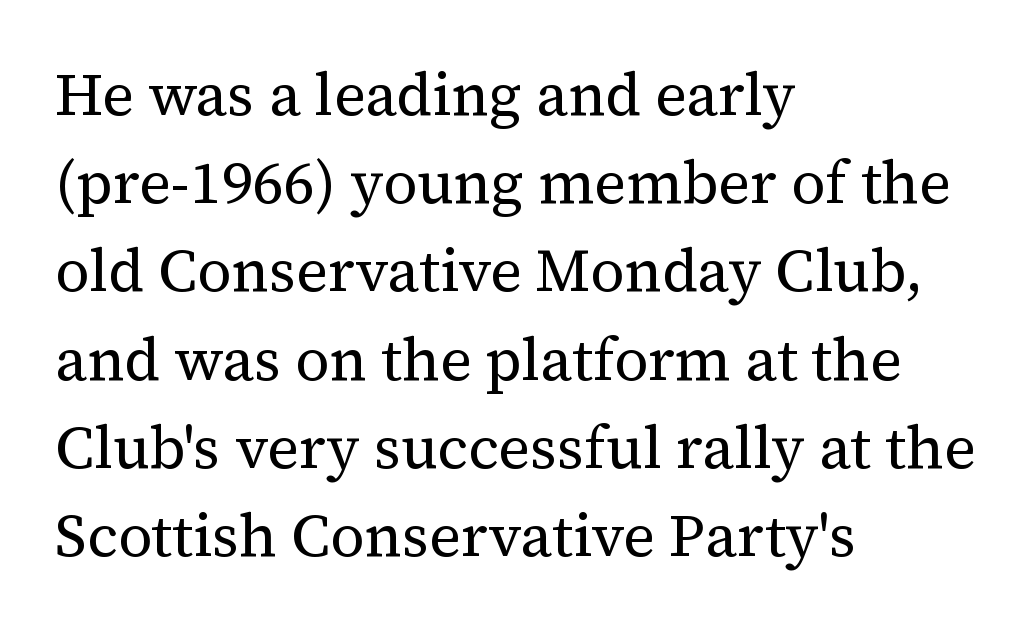
Q: Is the text bold? A: No.
Q: Is the text italic (slanted)? A: No, it is upright.
Q: Is the typeface a serif or a sans-serif typeface? A: Serif.
Q: Is the text underlined? A: No.
Q: How is the paragraph aligned? A: Left-aligned.
Q: Is the spacing between letters normal or unusually wide? A: Normal.
Q: Is the spacing between lines tight, normal or loose? A: Normal.
Q: Width (condensed, normal, or wide)? A: Normal.
Q: Stroke contrast? A: Medium.
Q: x-height? A: Medium.
Q: Monospaced? A: No.
